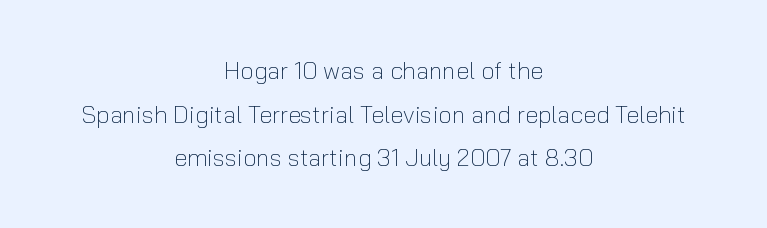
Q: Is the text bold? A: No.
Q: Is the text italic (slanted)? A: No, it is upright.
Q: Is the text underlined? A: No.
Q: How is the paragraph aligned? A: Centered.
Q: Is the spacing between letters normal or unusually wide? A: Normal.
